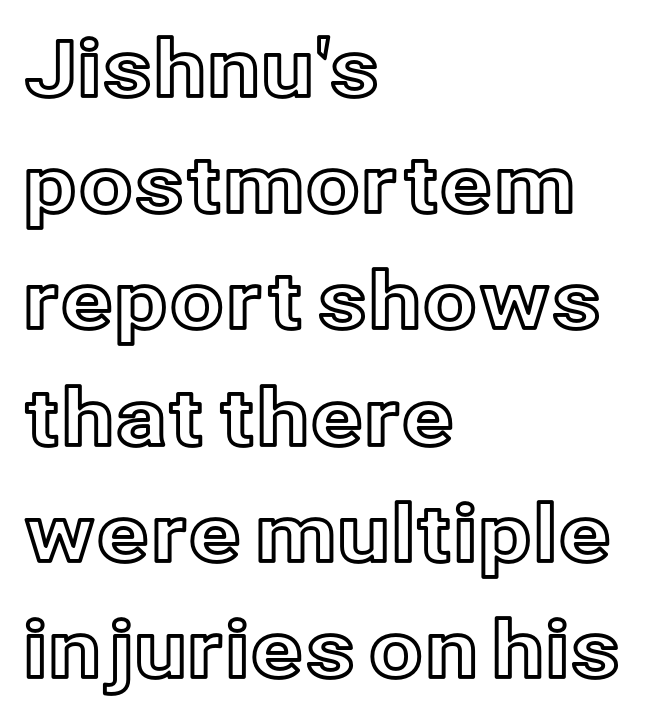
Q: Is the text italic (slanted)? A: No, it is upright.
Q: Is the text underlined? A: No.
Q: How is the paragraph aligned? A: Left-aligned.
Q: Is the spacing between letters normal or unusually wide? A: Normal.
Q: Is the spacing between lines tight, normal or loose? A: Normal.
Q: Width (condensed, normal, or wide)? A: Normal.
Q: x-height? A: Medium.
Q: Monospaced? A: No.
